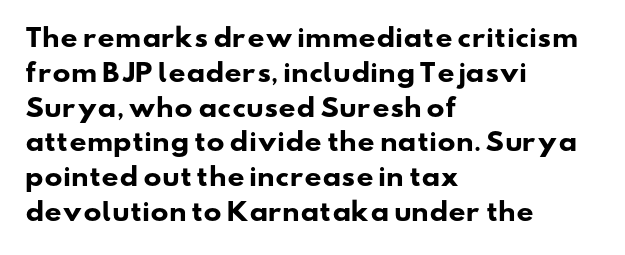
{"bold": "yes", "underline": "no", "align": "left", "line_spacing": "normal", "line_spacing_ratio": 1.45, "letter_spacing": "normal", "letter_spacing_em": 0.0, "glyph_px": 24}
